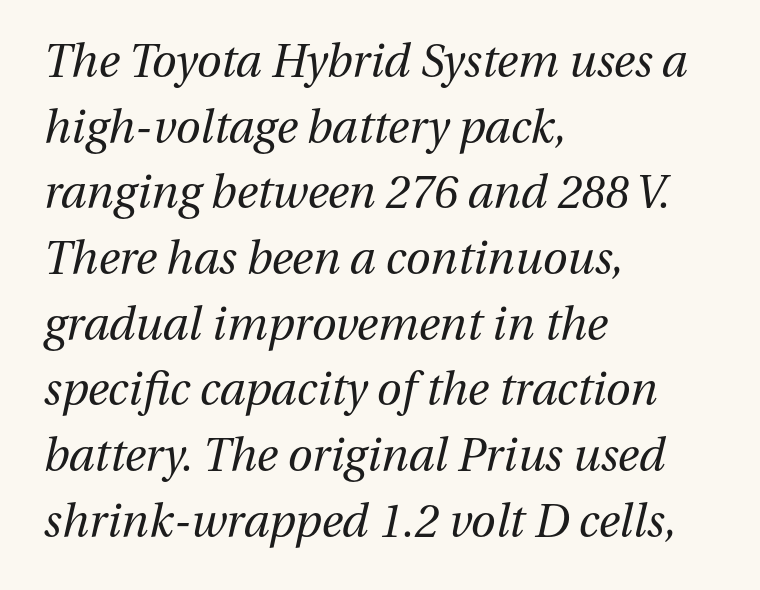
The image shows 45 px regular-weight type, italic (leaning right); set left-aligned, normal line spacing (1.46x), normal letter spacing, not underlined; medium stroke contrast and a medium x-height.
